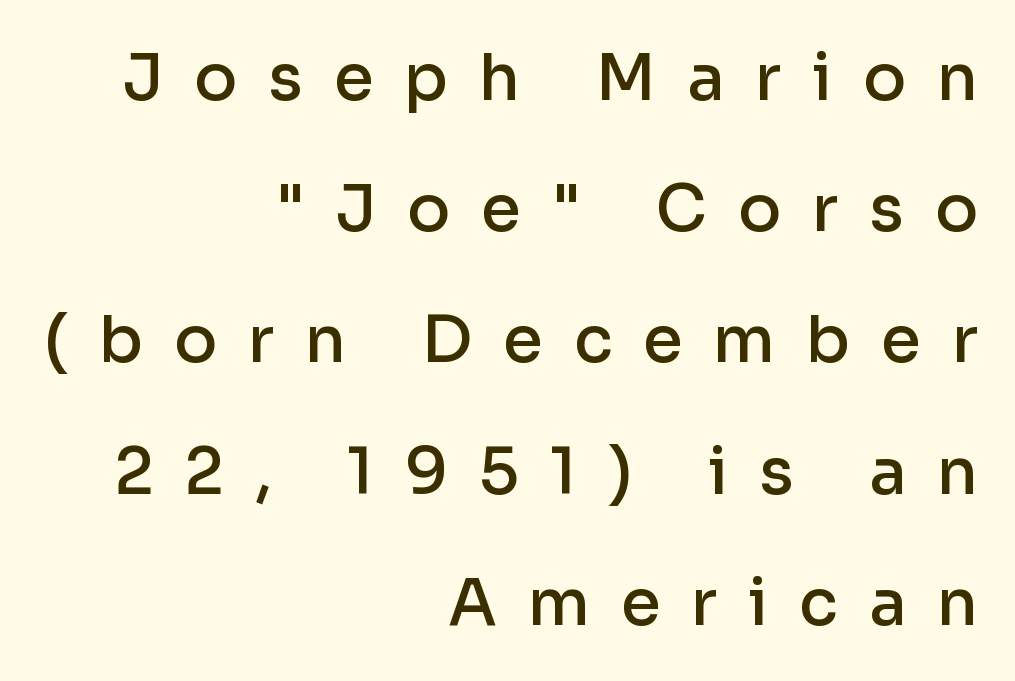
The image shows 64 px semibold sans-serif type, upright; set right-aligned, loose line spacing (2.05x), unusually wide letter spacing (+0.48 em), not underlined; low stroke contrast and a medium x-height.
